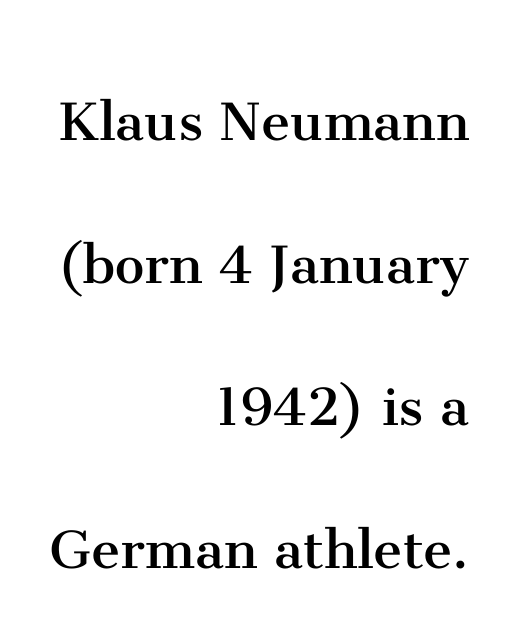
Note the varied advance widths — an 'i' is clearly narrower than an 'm'. You can tell from the footed stems that serif type was used. Weight: regular or lighter. The line texture is even and compact thanks to regular tracking. Teacher's note: observe the even right margin — that is flush-right alignment.
